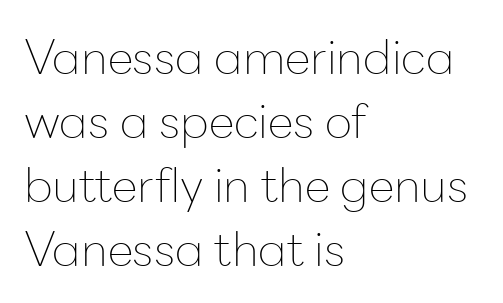
The gap between lines stays unmarked. Compared with a typical body face, this is equally light or lighter still. The rag falls on the right side of this text block. The passage shown is typed in a proportional face where columns would drift. Default kerning and tracking; the words read as compact shapes. Regular leading.
